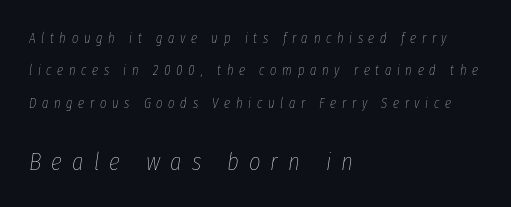
The image shows 25 px text type, italic (leaning right); set left-aligned, loose line spacing (2.32x), unusually wide letter spacing (+0.4 em), not underlined; the second (bottom) block is 1.79x larger.
